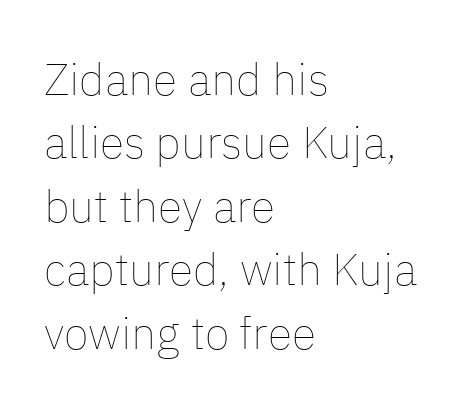
The image shows 45 px thin type, upright; set left-aligned, normal line spacing (1.41x), normal letter spacing, not underlined; low stroke contrast and a medium x-height.
